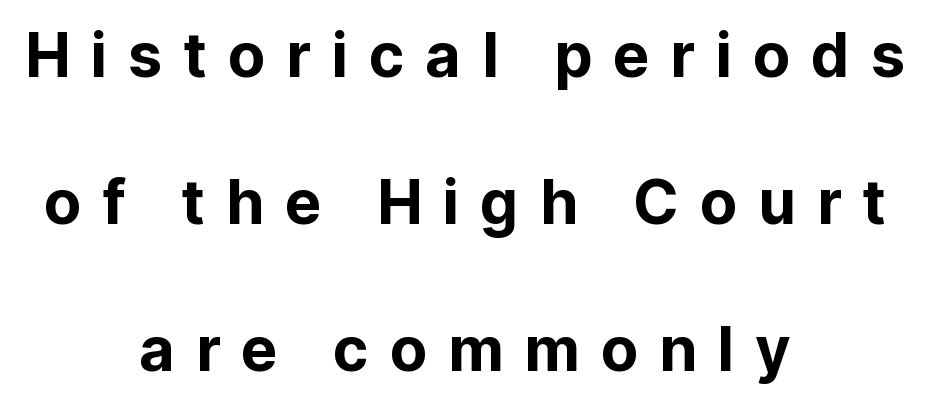
{"serif": "no", "italic": "no", "width": "normal", "stroke_contrast": "low", "x_height": "medium", "monospaced": "no", "underline": "no", "align": "center", "line_spacing": "loose", "line_spacing_ratio": 2.41, "letter_spacing": "wide", "letter_spacing_em": 0.34, "glyph_px": 61}
